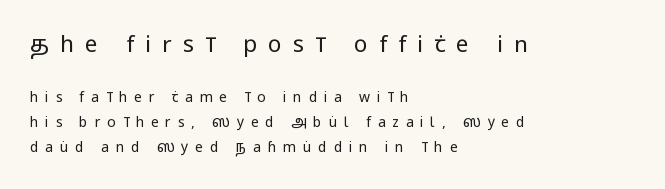
Upright lettering throughout. The lines are quadded left. The emphasis by scale lands on block number one, above. Between one letter and the next there's a generous, obvious gap. The space beneath each line is pristine and unruled. No chunkiness to these letters — they're not bold.
